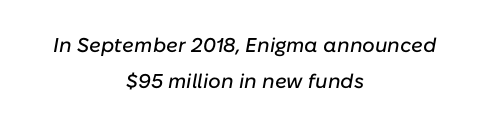
{"italic": "yes", "lean": "right", "slant_degrees": 10, "underline": "no", "align": "center", "line_spacing_ratio": 1.79, "letter_spacing": "normal", "letter_spacing_em": 0.0, "glyph_px": 20}
